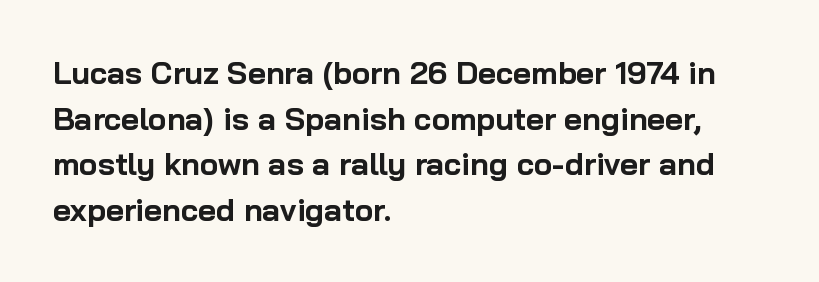
Q: Is the text bold? A: Yes.
Q: Is the text italic (slanted)? A: No, it is upright.
Q: Is the typeface a serif or a sans-serif typeface? A: Sans-serif.
Q: Is the text underlined? A: No.
Q: How is the paragraph aligned? A: Left-aligned.
Q: Is the spacing between letters normal or unusually wide? A: Normal.
Q: Is the spacing between lines tight, normal or loose? A: Normal.
Q: Width (condensed, normal, or wide)? A: Normal.
Q: Stroke contrast? A: Low.
Q: x-height? A: Medium.
Q: Monospaced? A: No.
